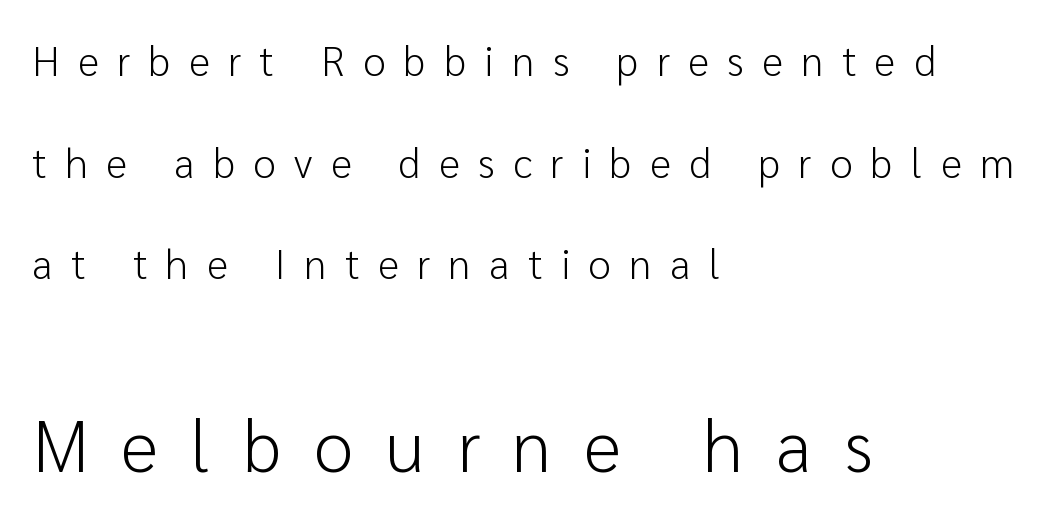
{"serif": "no", "italic": "no", "bold": "no", "weight": "light", "width": "normal", "stroke_contrast": "low", "x_height": "medium", "monospaced": "no", "underline": "no", "align": "left", "line_spacing": "loose", "line_spacing_ratio": 2.48, "letter_spacing": "wide", "letter_spacing_em": 0.45, "larger_block": "second", "size_ratio": 1.76, "glyph_px": 72}
